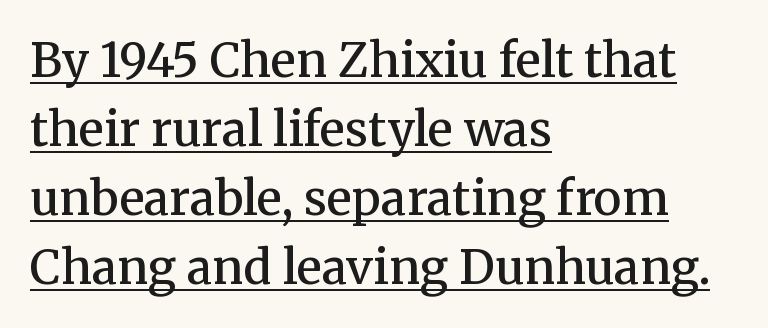
{"serif": "yes", "italic": "no", "bold": "semi", "weight": "semibold", "width": "normal", "stroke_contrast": "medium", "x_height": "medium", "monospaced": "no", "underline": "yes", "align": "left", "line_spacing": "normal", "line_spacing_ratio": 1.47, "letter_spacing": "normal", "letter_spacing_em": 0.0, "glyph_px": 47}
